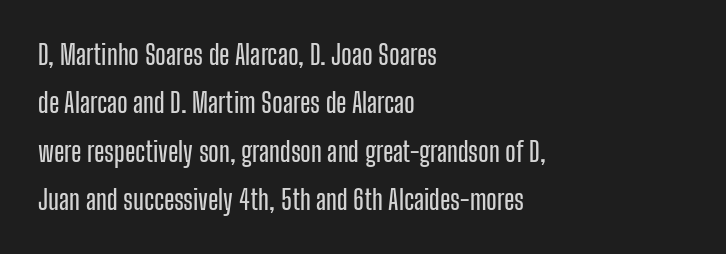
{"italic": "no", "underline": "no", "align": "left", "line_spacing_ratio": 1.79, "letter_spacing": "normal", "letter_spacing_em": 0.0, "glyph_px": 27}
